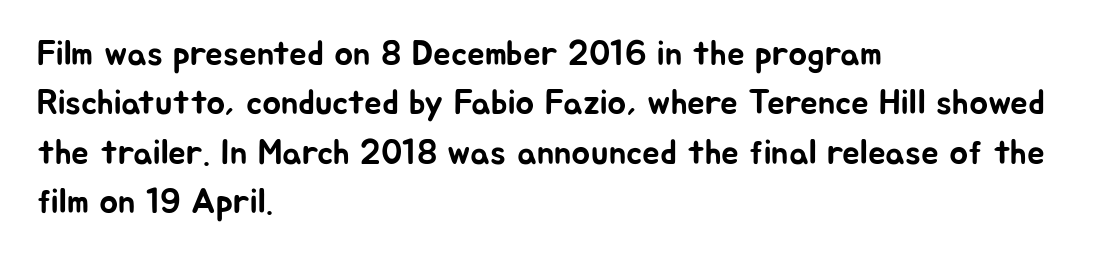
Q: Is the text italic (slanted)? A: No, it is upright.
Q: Is the typeface a serif or a sans-serif typeface? A: Sans-serif.
Q: Is the text underlined? A: No.
Q: How is the paragraph aligned? A: Left-aligned.
Q: Is the spacing between letters normal or unusually wide? A: Normal.
Q: Is the spacing between lines tight, normal or loose? A: Normal.
Q: Width (condensed, normal, or wide)? A: Normal.
Q: Stroke contrast? A: Low.
Q: x-height? A: Medium.
Q: Monospaced? A: No.
